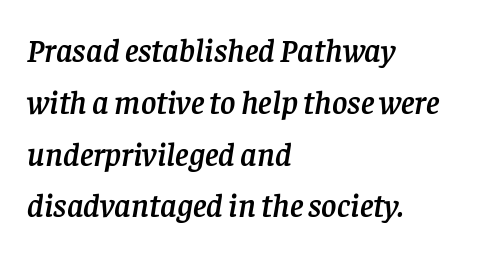
Q: Is the text italic (slanted)? A: Yes, it leans right by about 8 degrees.
Q: Is the typeface a serif or a sans-serif typeface? A: Serif.
Q: Is the text underlined? A: No.
Q: How is the paragraph aligned? A: Left-aligned.
Q: Is the spacing between letters normal or unusually wide? A: Normal.
Q: Is the spacing between lines tight, normal or loose? A: Normal.
Q: Width (condensed, normal, or wide)? A: Normal.
Q: Stroke contrast? A: Low.
Q: x-height? A: Large.
Q: Monospaced? A: No.
